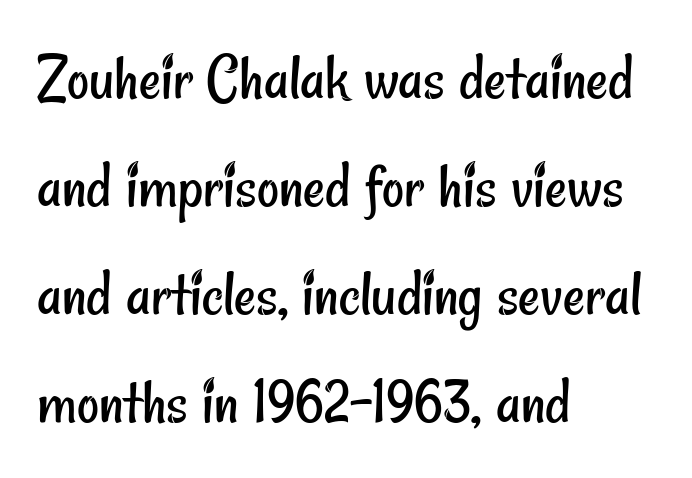
The image shows 68 px regular-weight, condensed sans-serif type; set left-aligned, normal line spacing (1.59x), normal letter spacing, not underlined; low stroke contrast and a small x-height.
